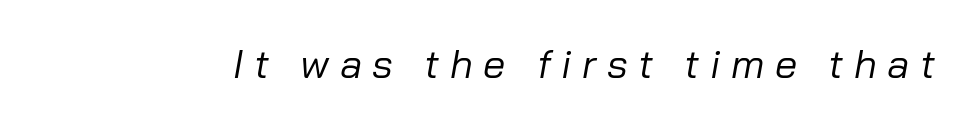
The image shows 40 px regular-weight type, italic (leaning right); set unusually wide letter spacing (+0.26 em), not underlined; low stroke contrast and a medium x-height.
